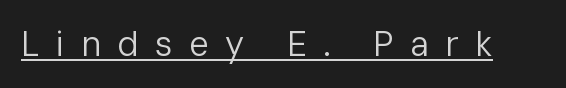
Like a heading marked for emphasis, these lines bear an underscore. Ink coverage per letter is moderate at most. Display-style spreading of the glyphs; the letterfit is very open. These lines are rendered in a variable-pitch font. Posture: vertical.
